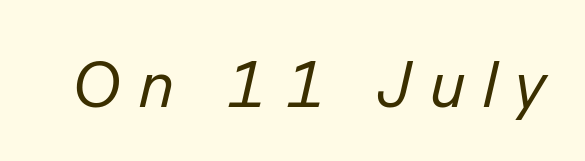
Lines of text with bare space underneath. Think standard paragraph weight, or any step lighter than that. An italicized treatment has been applied to the whole sample. The letters advance in unequal steps, a hallmark of proportional type. Does extra space separate the letters? Yes, quite a lot of it.
